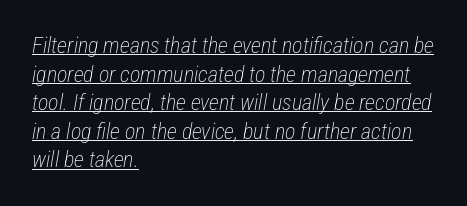
{"italic": "yes", "lean": "right", "slant_degrees": 12, "bold": "no", "underline": "yes", "align": "left", "line_spacing": "normal", "line_spacing_ratio": 1.3, "letter_spacing": "normal", "letter_spacing_em": 0.0, "glyph_px": 22}
